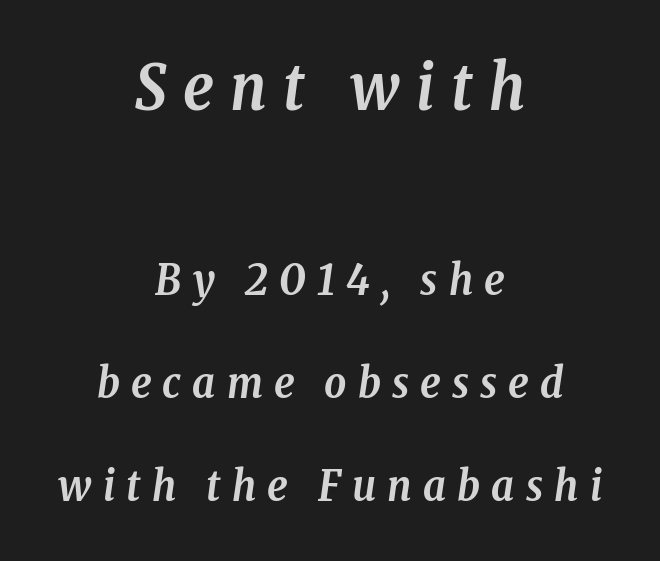
Q: Is the text bold? A: Yes.
Q: Is the text italic (slanted)? A: Yes, it leans right by about 8 degrees.
Q: Is the typeface a serif or a sans-serif typeface? A: Serif.
Q: Is the text underlined? A: No.
Q: How is the paragraph aligned? A: Centered.
Q: Is the spacing between letters normal or unusually wide? A: Unusually wide.
Q: Is the spacing between lines tight, normal or loose? A: Loose.
Q: Which block of text is set in a larger size, the first (top) or the second (bottom)? A: The first (top) one.
Q: Width (condensed, normal, or wide)? A: Condensed.
Q: Stroke contrast? A: Low.
Q: x-height? A: Medium.
Q: Monospaced? A: No.
